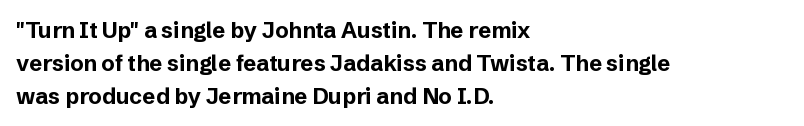
Q: Is the text bold? A: Yes.
Q: Is the text italic (slanted)? A: No, it is upright.
Q: Is the text underlined? A: No.
Q: How is the paragraph aligned? A: Left-aligned.
Q: Is the spacing between letters normal or unusually wide? A: Normal.
Q: Is the spacing between lines tight, normal or loose? A: Normal.
